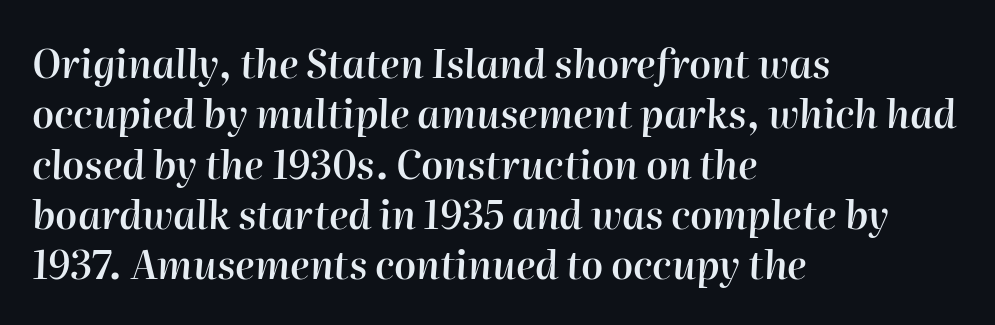
A student would call this left alignment; a typographer would say flush left, rag right. Proportional: the letters do not fall into vertical columns. Style check: oblique. The space beneath each line is pristine and unruled. The type is set solid horizontally, with unmodified tracking.
